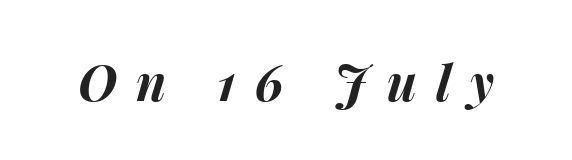
The image shows 50 px bold type, italic (leaning right); set unusually wide letter spacing (+0.38 em), not underlined; medium stroke contrast and a medium x-height.
